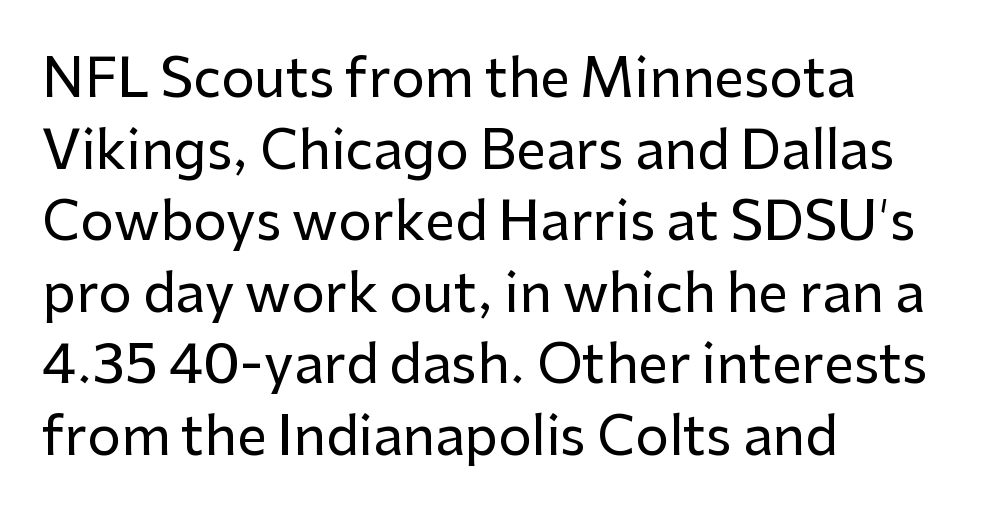
The image shows 53 px sans-serif type, upright; set left-aligned, normal line spacing (1.35x), normal letter spacing, not underlined; low stroke contrast and a medium x-height.
